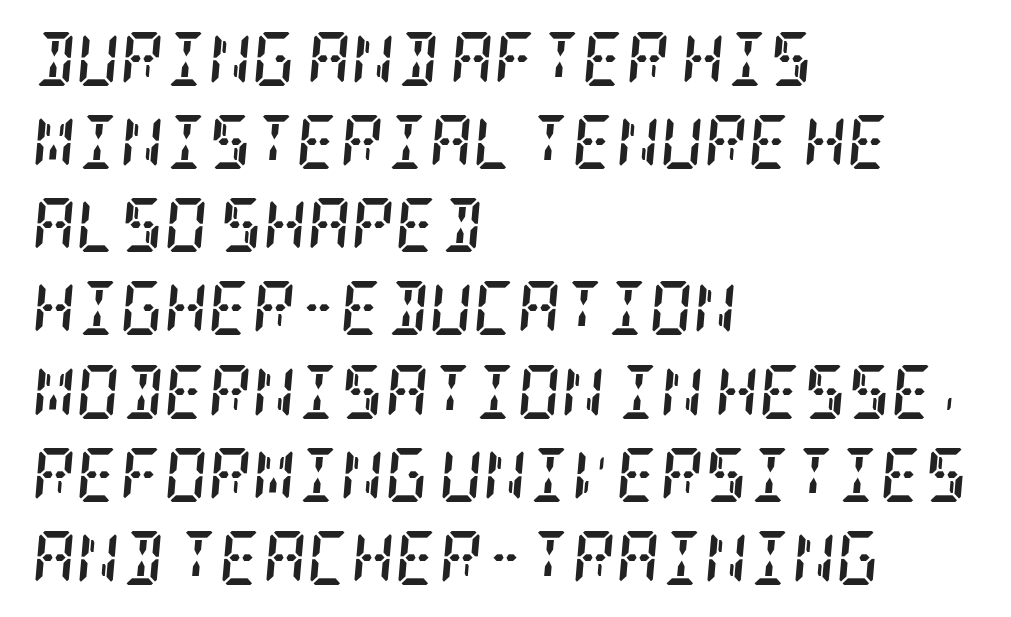
Q: Is the text bold? A: Yes.
Q: Is the text italic (slanted)? A: Yes, it leans right by about 5 degrees.
Q: Is the typeface a serif or a sans-serif typeface? A: Serif.
Q: Is the text underlined? A: No.
Q: How is the paragraph aligned? A: Left-aligned.
Q: Is the spacing between letters normal or unusually wide? A: Normal.
Q: Is the spacing between lines tight, normal or loose? A: Normal.
Q: Width (condensed, normal, or wide)? A: Condensed.
Q: Stroke contrast? A: Low.
Q: x-height? A: Large.
